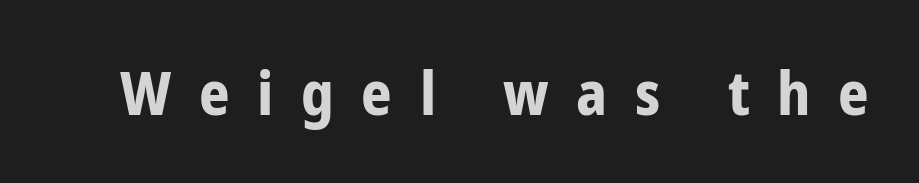
{"serif": "no", "italic": "no", "bold": "yes", "weight": "bold", "width": "condensed", "stroke_contrast": "low", "x_height": "medium", "monospaced": "no", "underline": "no", "letter_spacing": "wide", "letter_spacing_em": 0.46, "glyph_px": 60}
